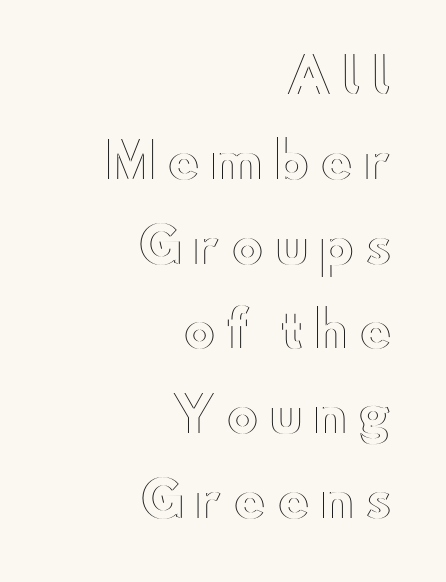
Tracking here is generous; glyphs stand well apart from one another. The letters advance in unequal steps, a hallmark of proportional type. Leftover space on each line is placed entirely before the opening word. This rendering features lettering with no underline. Notice how the stems are strictly vertical — no italics here.
